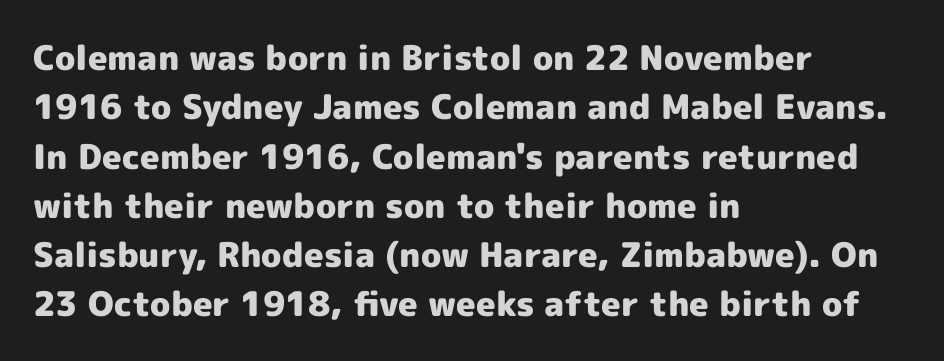
The image shows 34 px heavy sans-serif type, upright; set left-aligned, normal line spacing (1.45x), normal letter spacing, not underlined; a medium x-height.
